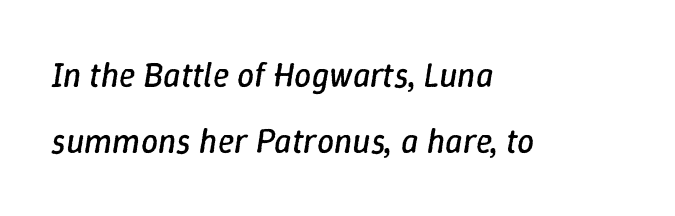
Q: Is the text bold? A: No.
Q: Is the text italic (slanted)? A: Yes, it leans right by about 9 degrees.
Q: Is the text underlined? A: No.
Q: How is the paragraph aligned? A: Left-aligned.
Q: Is the spacing between letters normal or unusually wide? A: Normal.
Q: Is the spacing between lines tight, normal or loose? A: Loose.
Q: Width (condensed, normal, or wide)? A: Normal.
Q: Stroke contrast? A: Low.
Q: x-height? A: Medium.
Q: Monospaced? A: No.
